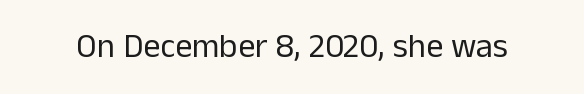
{"serif": "no", "italic": "no", "bold": "no", "weight": "regular", "width": "normal", "stroke_contrast": "low", "x_height": "medium", "monospaced": "no", "underline": "no", "letter_spacing": "normal", "letter_spacing_em": 0.0, "glyph_px": 34}
